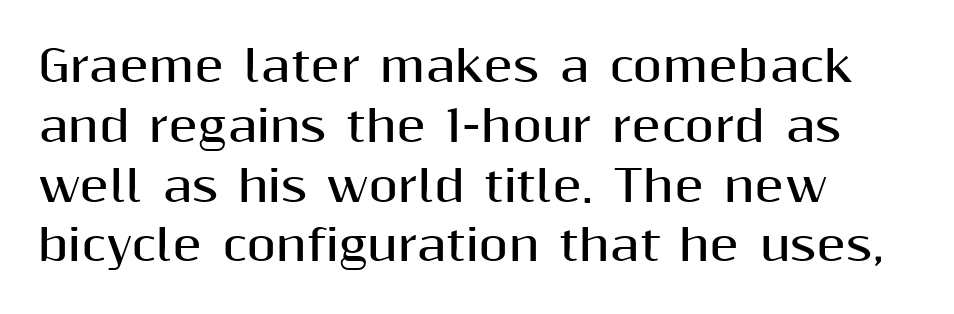
{"serif": "no", "italic": "no", "bold": "yes", "weight": "bold", "width": "normal", "stroke_contrast": "medium", "x_height": "medium", "monospaced": "no", "underline": "no", "align": "left", "line_spacing": "normal", "line_spacing_ratio": 1.39, "letter_spacing": "normal", "letter_spacing_em": 0.0, "glyph_px": 43}
